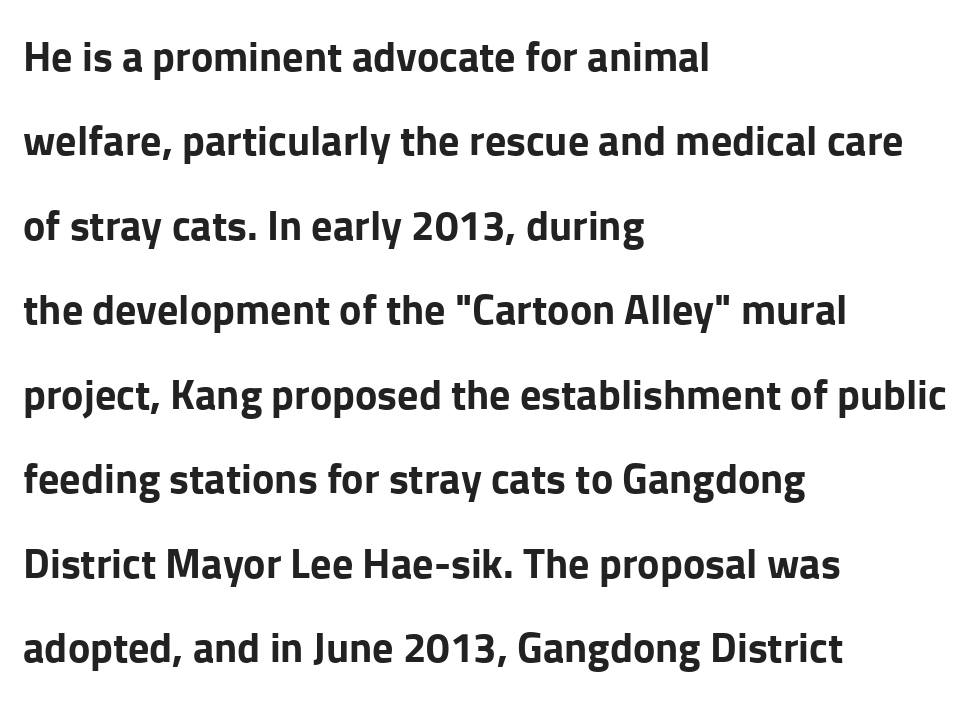
The image shows 42 px bold sans-serif type, upright; set left-aligned, loose line spacing (2.01x), normal letter spacing, not underlined; low stroke contrast and a medium x-height.
